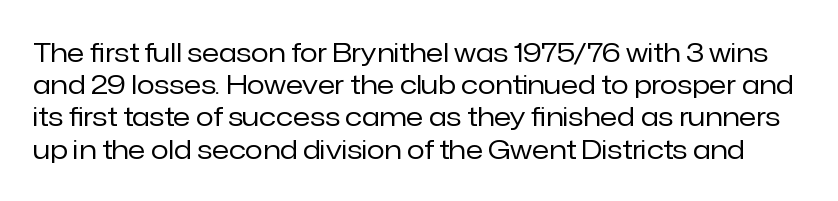
Q: Is the text bold? A: No.
Q: Is the text italic (slanted)? A: No, it is upright.
Q: Is the text underlined? A: No.
Q: Is the spacing between letters normal or unusually wide? A: Normal.
